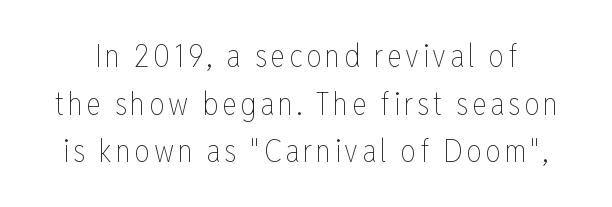
{"italic": "no", "bold": "no", "weight": "thin", "width": "condensed", "stroke_contrast": "low", "x_height": "medium", "monospaced": "no", "underline": "no", "line_spacing": "normal", "line_spacing_ratio": 1.54, "glyph_px": 31}
